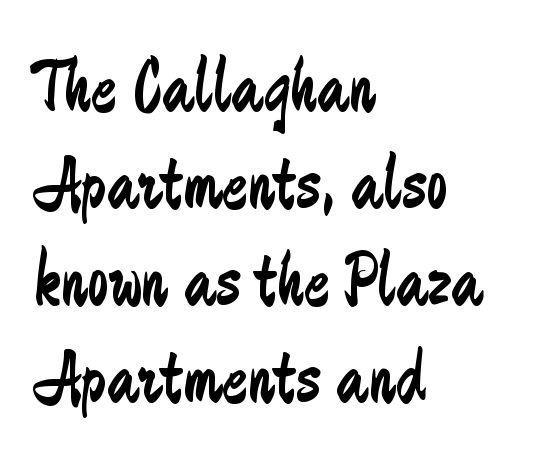
One-word summary of the alignment: left. Letters rest on an invisible, unmarked baseline. Regarding serifs, this sample does without them. The cut favours lightness, reaching ordinary text weight at its darkest. Reading down the column, the eye jumps a familiar distance to each next line.
